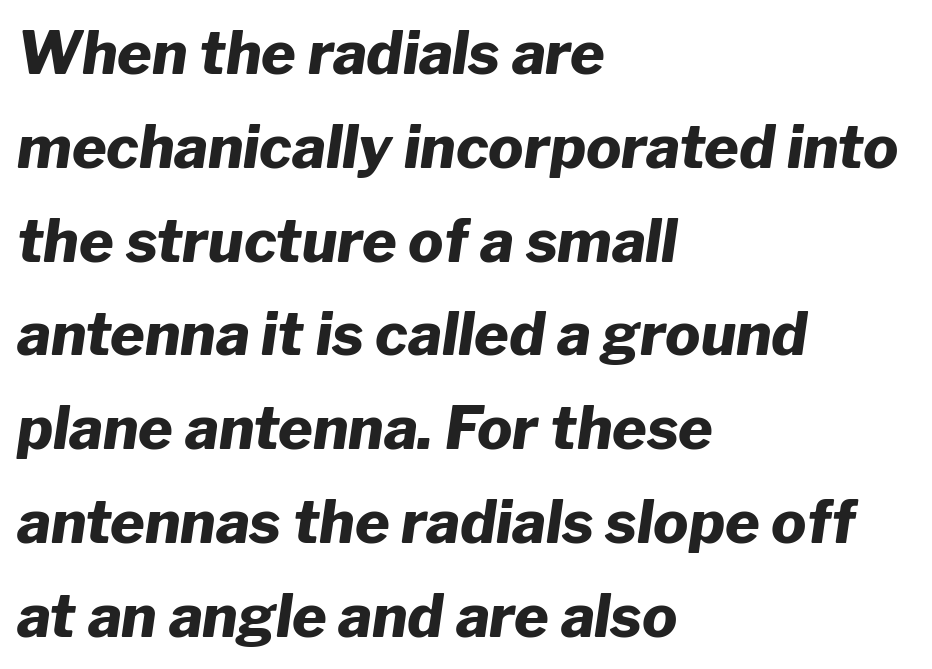
The rendering applies a slant to the glyphs. Characters follow at the spacing the type designer built in. Every row of glyphs begins at an identical x-position on the left. The space between consecutive lines is moderate.
